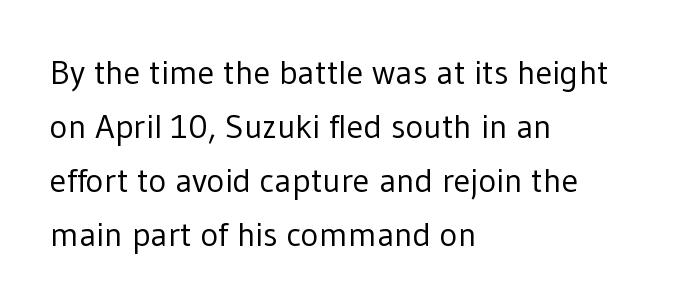
The image shows 34 px regular-weight sans-serif type, upright; set left-aligned, normal line spacing (1.59x), normal letter spacing, not underlined; low stroke contrast and a medium x-height.
